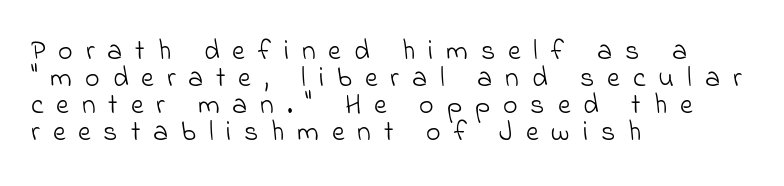
{"serif": "no", "bold": "no", "weight": "light", "width": "normal", "stroke_contrast": "low", "x_height": "small", "monospaced": "no", "underline": "no", "align": "left", "line_spacing": "tight", "line_spacing_ratio": 0.97, "letter_spacing": "wide", "letter_spacing_em": 0.46, "glyph_px": 28}
